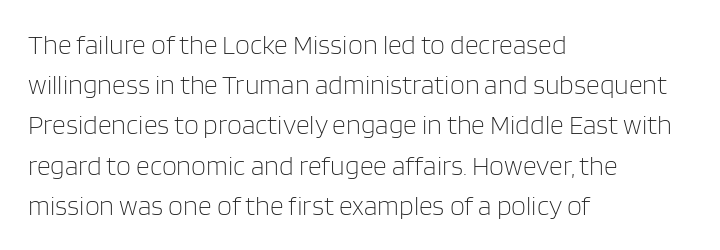
Q: Is the text bold? A: No.
Q: Is the text italic (slanted)? A: No, it is upright.
Q: Is the text underlined? A: No.
Q: How is the paragraph aligned? A: Left-aligned.
Q: Is the spacing between letters normal or unusually wide? A: Normal.
Q: Is the spacing between lines tight, normal or loose? A: Normal.
